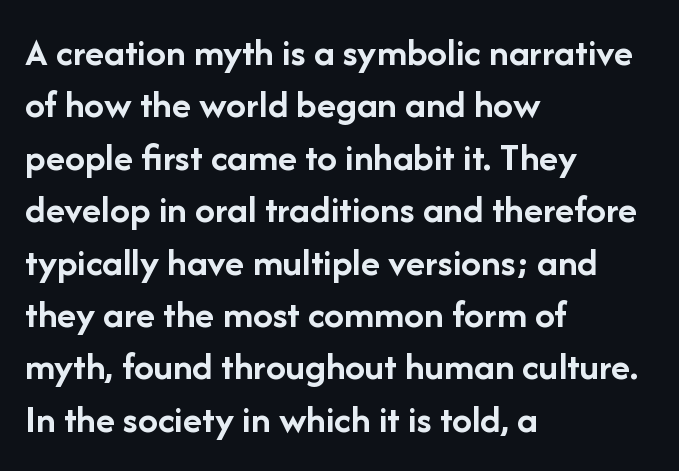
The image shows 40 px semibold sans-serif type, upright; set left-aligned, normal line spacing (1.31x), normal letter spacing, not underlined; low stroke contrast and a medium x-height.
